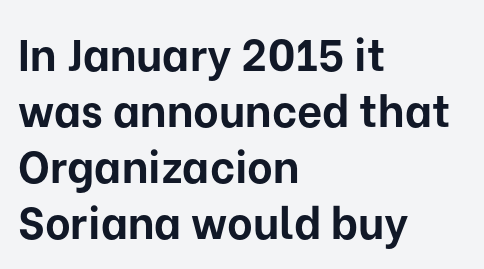
The image shows 44 px bold sans-serif type, upright; set left-aligned, normal line spacing (1.27x), normal letter spacing, not underlined; low stroke contrast and a medium x-height.
